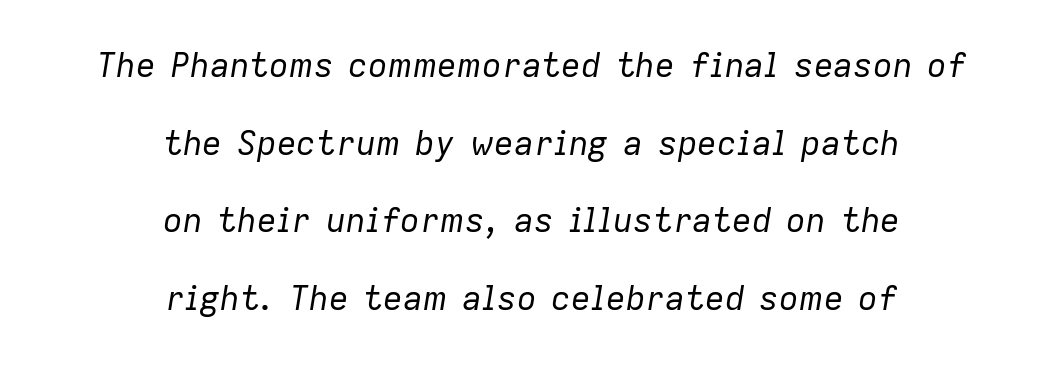
Q: Is the text bold? A: No.
Q: Is the text italic (slanted)? A: Yes, it leans right by about 9 degrees.
Q: Is the text underlined? A: No.
Q: How is the paragraph aligned? A: Centered.
Q: Is the spacing between letters normal or unusually wide? A: Normal.
Q: Is the spacing between lines tight, normal or loose? A: Loose.
Q: Width (condensed, normal, or wide)? A: Normal.
Q: Stroke contrast? A: Low.
Q: x-height? A: Medium.
Q: Monospaced? A: No.
